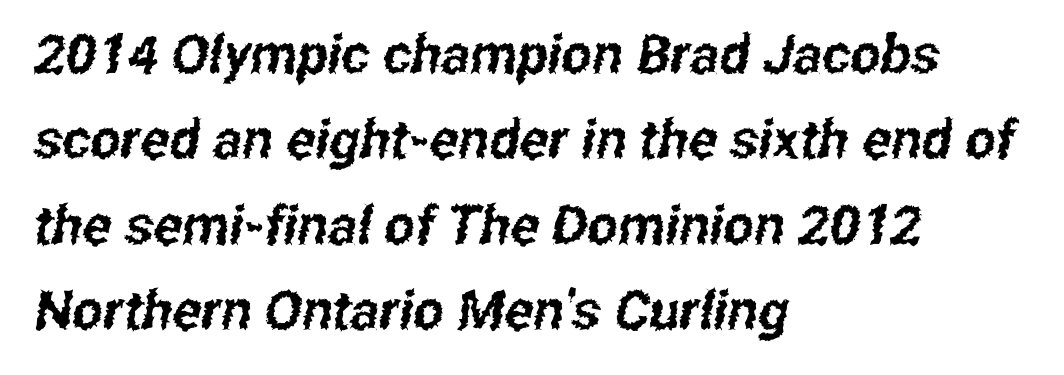
Notice how the passage keeps a crisp vertical edge on the left only. Students, observe: this is what conventionally led text looks like. Glyph-to-glyph distance matches everyday printed text. The typeface chosen for these lines omits serifs.
